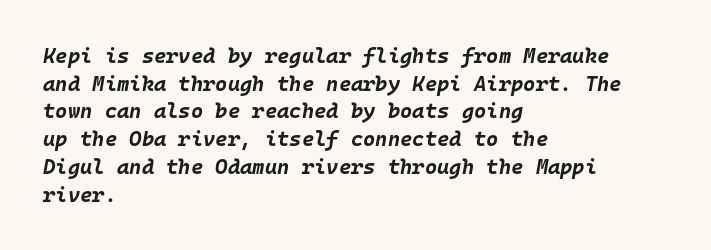
{"italic": "yes", "lean": "right", "slant_degrees": 10, "bold": "yes", "underline": "no", "align": "left", "line_spacing": "normal", "line_spacing_ratio": 1.32, "letter_spacing": "normal", "letter_spacing_em": 0.0, "glyph_px": 21}
